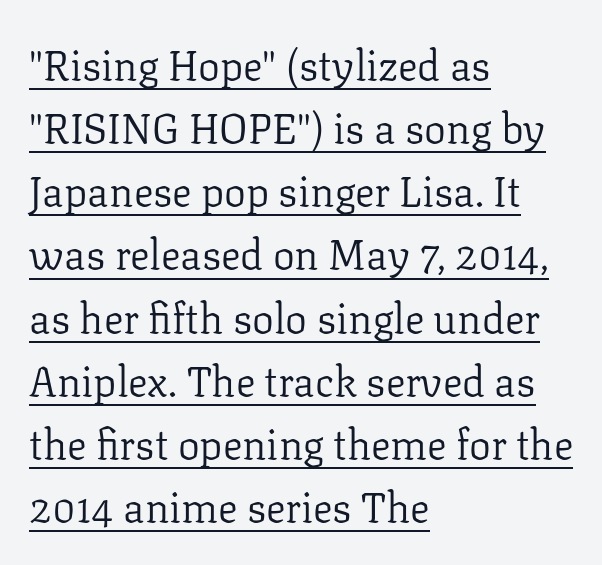
Q: Is the text bold? A: No.
Q: Is the text italic (slanted)? A: No, it is upright.
Q: Is the typeface a serif or a sans-serif typeface? A: Serif.
Q: Is the text underlined? A: Yes.
Q: How is the paragraph aligned? A: Left-aligned.
Q: Is the spacing between letters normal or unusually wide? A: Normal.
Q: Is the spacing between lines tight, normal or loose? A: Normal.
Q: Width (condensed, normal, or wide)? A: Normal.
Q: Stroke contrast? A: Low.
Q: x-height? A: Medium.
Q: Monospaced? A: No.
